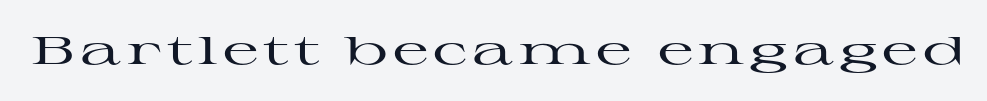
{"serif": "yes", "italic": "no", "width": "wide", "stroke_contrast": "high", "x_height": "medium", "monospaced": "no", "underline": "no", "glyph_px": 39}
